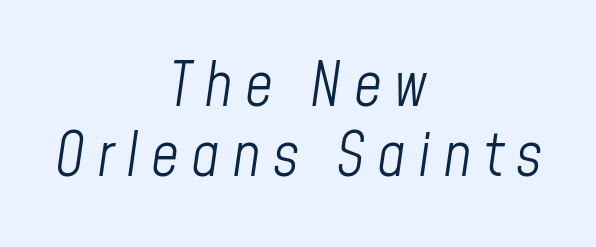
{"italic": "yes", "lean": "right", "slant_degrees": 8, "bold": "no", "weight": "light", "width": "condensed", "stroke_contrast": "low", "x_height": "medium", "monospaced": "no", "underline": "no", "align": "center", "line_spacing": "tight", "line_spacing_ratio": 1.15, "letter_spacing": "wide", "letter_spacing_em": 0.2, "glyph_px": 61}
